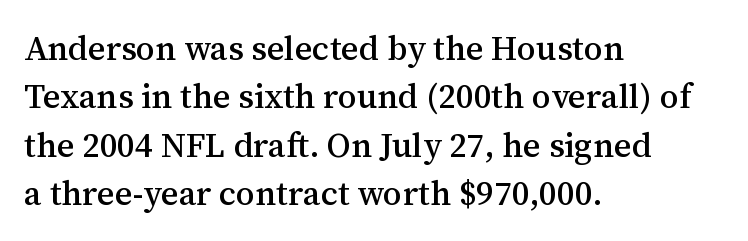
{"serif": "yes", "italic": "no", "width": "normal", "stroke_contrast": "medium", "x_height": "medium", "monospaced": "no", "underline": "no", "align": "left", "line_spacing": "normal", "line_spacing_ratio": 1.42, "letter_spacing": "normal", "letter_spacing_em": 0.0, "glyph_px": 34}
